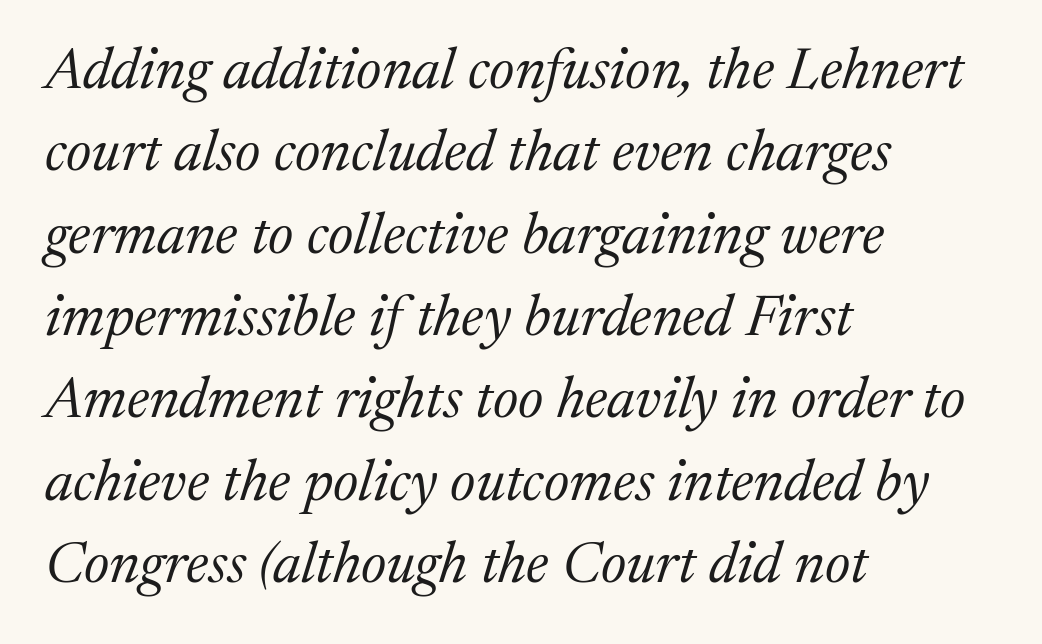
Q: Is the text bold? A: No.
Q: Is the text italic (slanted)? A: Yes, it leans right by about 17 degrees.
Q: Is the typeface a serif or a sans-serif typeface? A: Serif.
Q: Is the text underlined? A: No.
Q: How is the paragraph aligned? A: Left-aligned.
Q: Is the spacing between letters normal or unusually wide? A: Normal.
Q: Is the spacing between lines tight, normal or loose? A: Normal.
Q: Width (condensed, normal, or wide)? A: Normal.
Q: Stroke contrast? A: Medium.
Q: x-height? A: Medium.
Q: Monospaced? A: No.
